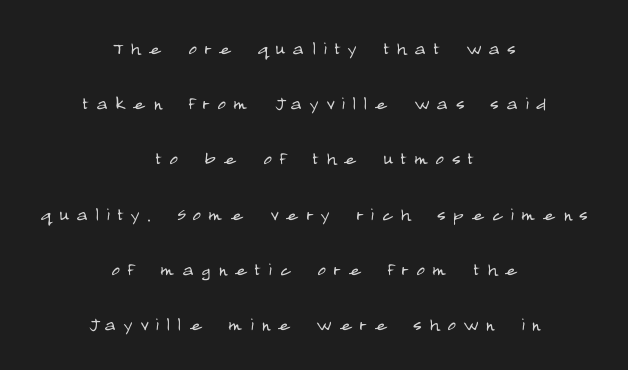
The image shows 23 px text type, upright; set centered, loose line spacing (2.4x), unusually wide letter spacing (+0.33 em), not underlined.
